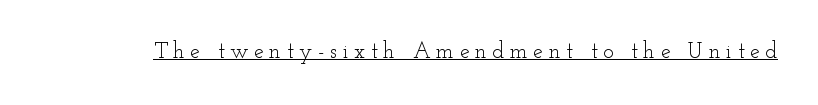
The image shows 22 px text type, upright; set unusually wide letter spacing (+0.25 em), underlined.
